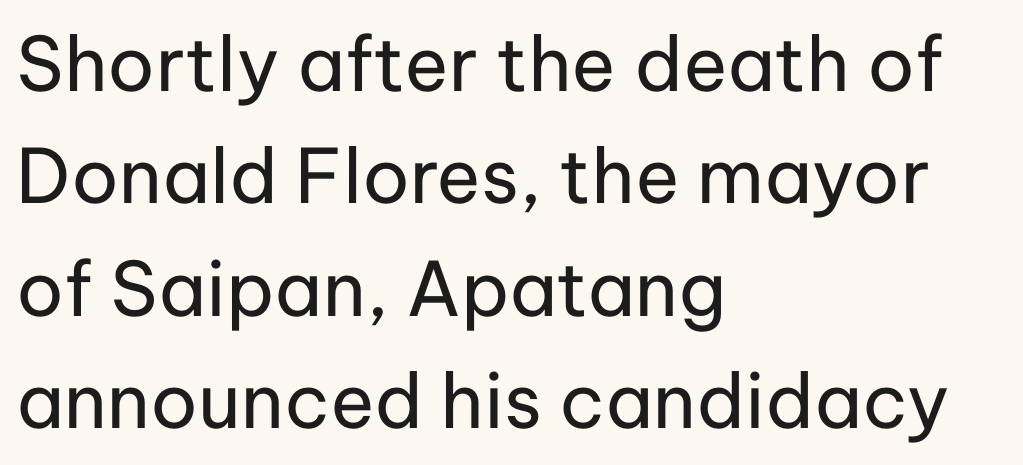
Grotesque or geometric, the face here clearly has no serifs. Vertically, the passage feels balanced, rows spaced as you'd expect. Each letter keeps its own natural width here, so spacing adapts to shape. Layout note: lines flush left. The letterforms sit shoulder to shoulder at normal distance. Glance below the letters and you will spot only blank space.
